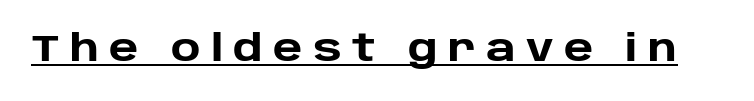
Q: Is the text bold? A: Yes.
Q: Is the text italic (slanted)? A: No, it is upright.
Q: Is the typeface a serif or a sans-serif typeface? A: Sans-serif.
Q: Is the text underlined? A: Yes.
Q: Is the spacing between letters normal or unusually wide? A: Unusually wide.
Q: Width (condensed, normal, or wide)? A: Normal.
Q: Stroke contrast? A: Low.
Q: x-height? A: Large.
Q: Monospaced? A: No.
